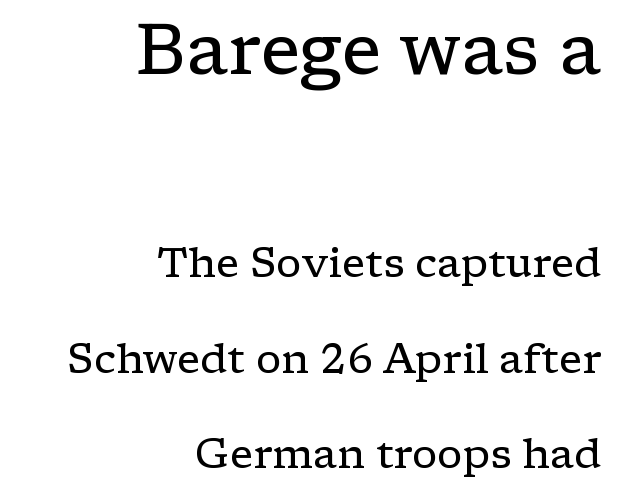
The image shows 72 px regular-weight, wide serif type, upright; set right-aligned, loose line spacing (2.33x), normal letter spacing, not underlined; the first (top) block is 1.76x larger; low stroke contrast and a medium x-height.
